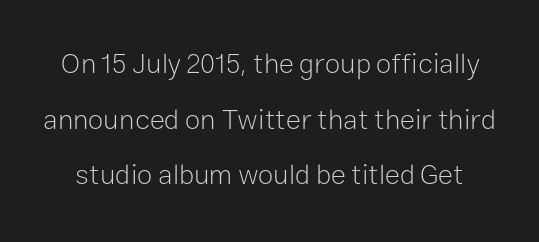
The image shows 28 px light sans-serif type, upright; set loose line spacing (1.99x), normal letter spacing, not underlined; low stroke contrast and a medium x-height.
